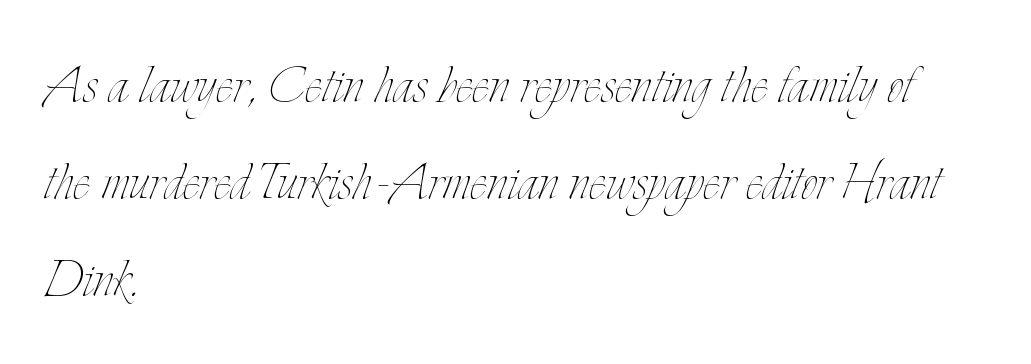
Q: Is the text bold? A: No.
Q: Is the text italic (slanted)? A: Yes.
Q: Is the text underlined? A: No.
Q: How is the paragraph aligned? A: Left-aligned.
Q: Is the spacing between letters normal or unusually wide? A: Normal.
Q: Is the spacing between lines tight, normal or loose? A: Normal.
Q: Width (condensed, normal, or wide)? A: Condensed.
Q: Stroke contrast? A: Low.
Q: x-height? A: Small.
Q: Monospaced? A: No.
